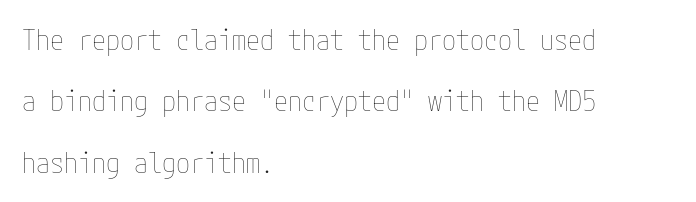
Q: Is the text bold? A: No.
Q: Is the text italic (slanted)? A: No, it is upright.
Q: Is the text underlined? A: No.
Q: How is the paragraph aligned? A: Left-aligned.
Q: Is the spacing between letters normal or unusually wide? A: Normal.
Q: Is the spacing between lines tight, normal or loose? A: Loose.
Q: Width (condensed, normal, or wide)? A: Condensed.
Q: Stroke contrast? A: Low.
Q: x-height? A: Medium.
